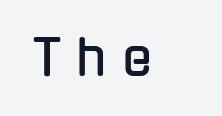
Q: Is the text italic (slanted)? A: No, it is upright.
Q: Is the typeface a serif or a sans-serif typeface? A: Sans-serif.
Q: Is the text underlined? A: No.
Q: Is the spacing between letters normal or unusually wide? A: Unusually wide.
Q: Width (condensed, normal, or wide)? A: Condensed.
Q: Stroke contrast? A: Low.
Q: x-height? A: Medium.
Q: Monospaced? A: No.
